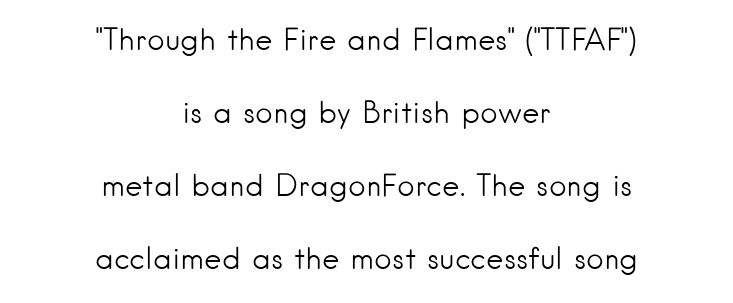
{"serif": "no", "italic": "no", "bold": "no", "weight": "light", "width": "normal", "stroke_contrast": "low", "x_height": "small", "monospaced": "no", "underline": "no", "align": "center", "line_spacing": "loose", "line_spacing_ratio": 2.43, "letter_spacing": "normal", "letter_spacing_em": 0.0, "glyph_px": 30}
